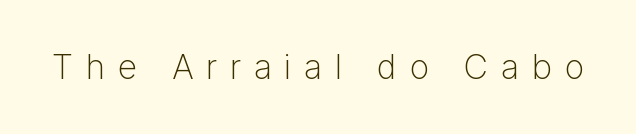
Inter-character spacing is expanded well beyond the font's built-in metrics. Serif or sans? Sans — the stroke terminals are bare. Unmarked baselines from the first word to the last. Stroke thickness stays within the range of a standard reading face or lighter. Do the characters align in a grid? No, the font is proportional.
